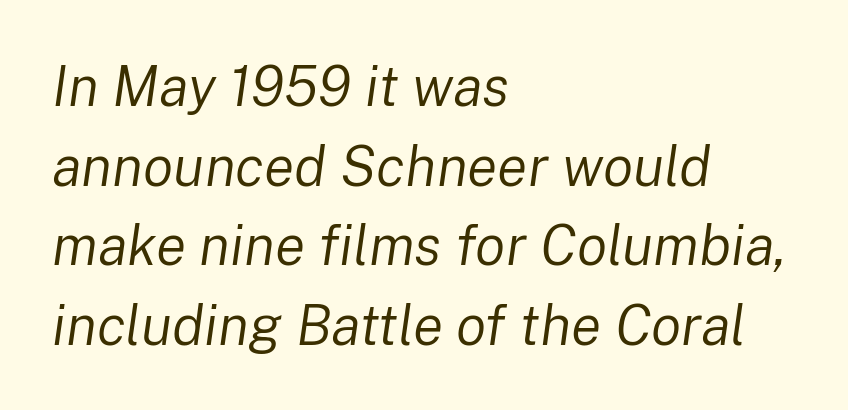
{"italic": "yes", "lean": "right", "slant_degrees": 8, "bold": "no", "weight": "regular", "width": "normal", "stroke_contrast": "low", "x_height": "medium", "monospaced": "no", "underline": "no", "align": "left", "line_spacing": "normal", "line_spacing_ratio": 1.42, "letter_spacing": "normal", "letter_spacing_em": 0.0, "glyph_px": 56}
